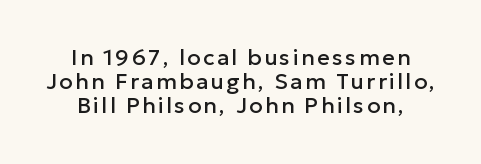
The image shows 22 px text type, upright; set tight line spacing (1.1x), not underlined.
